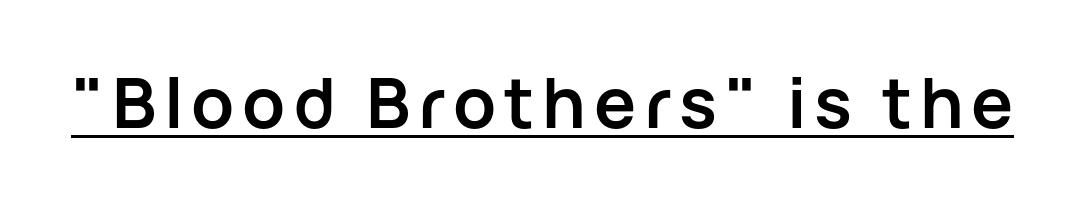
{"serif": "no", "italic": "no", "bold": "yes", "weight": "semibold", "width": "normal", "stroke_contrast": "low", "x_height": "medium", "monospaced": "no", "underline": "yes", "glyph_px": 70}
